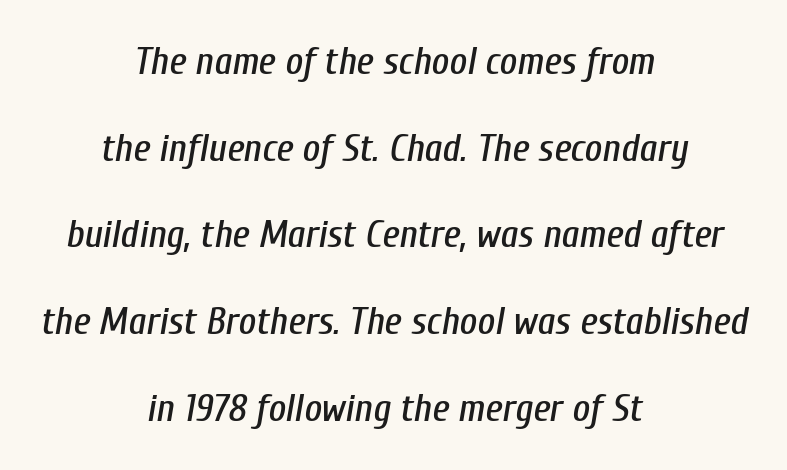
The rendering uses natural spacing where letterforms have individual widths. Regarding leading, the lines here are spaced well apart. Beneath every word, the page is bare. Visually the block forms a symmetrical silhouette, jagged on both flanks. Does extra space separate the letters? No, they use regular spacing.
